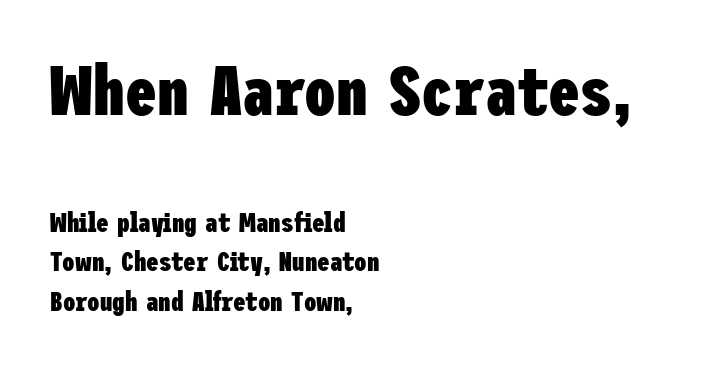
The image shows 71 px heavy, condensed sans-serif type, upright; set left-aligned, normal line spacing (1.4x), normal letter spacing, not underlined; the first (top) block is 2.54x larger; low stroke contrast and a medium x-height.
